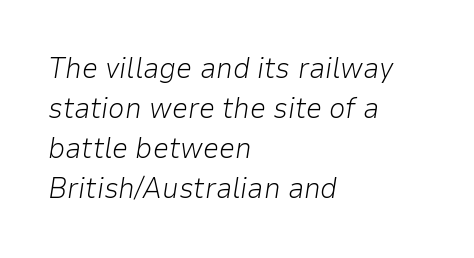
{"italic": "yes", "lean": "right", "slant_degrees": 9, "bold": "no", "weight": "light", "width": "normal", "stroke_contrast": "low", "x_height": "medium", "monospaced": "no", "underline": "no", "align": "left", "line_spacing": "normal", "line_spacing_ratio": 1.38, "letter_spacing": "normal", "letter_spacing_em": 0.0, "glyph_px": 29}
